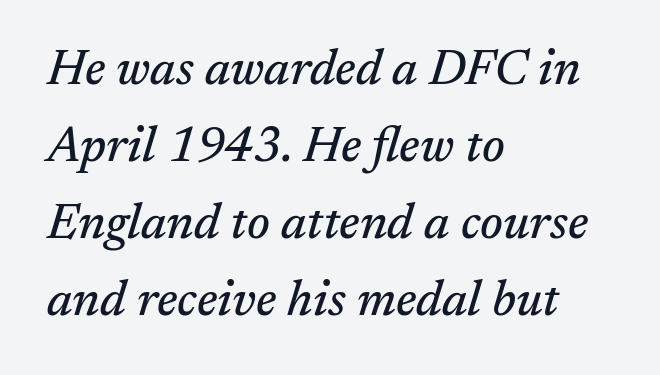
Q: Is the text italic (slanted)? A: Yes, it leans right by about 17 degrees.
Q: Is the typeface a serif or a sans-serif typeface? A: Serif.
Q: Is the text underlined? A: No.
Q: How is the paragraph aligned? A: Left-aligned.
Q: Is the spacing between letters normal or unusually wide? A: Normal.
Q: Is the spacing between lines tight, normal or loose? A: Normal.
Q: Width (condensed, normal, or wide)? A: Normal.
Q: Stroke contrast? A: Medium.
Q: x-height? A: Medium.
Q: Monospaced? A: No.
